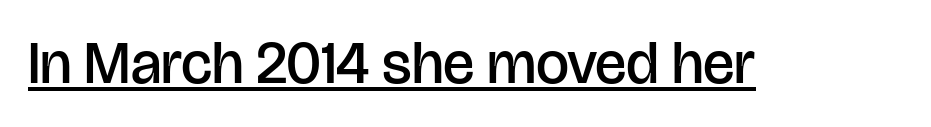
{"serif": "no", "italic": "no", "bold": "semi", "weight": "semibold", "width": "normal", "stroke_contrast": "low", "x_height": "large", "monospaced": "no", "underline": "yes", "letter_spacing": "normal", "letter_spacing_em": 0.0, "glyph_px": 59}
